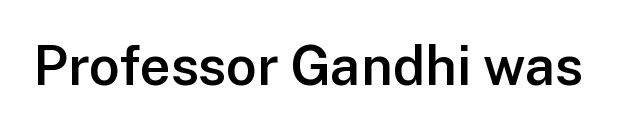
The image shows 54 px semibold sans-serif type, upright; set normal letter spacing, not underlined; low stroke contrast and a medium x-height.
